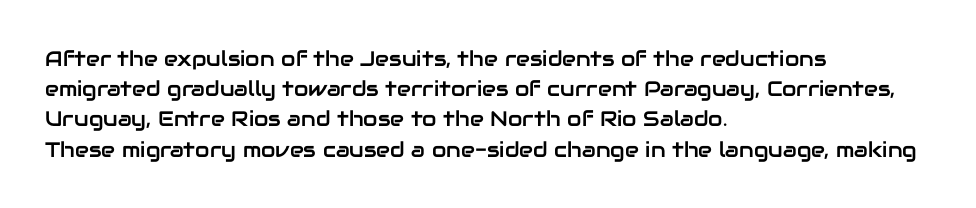
Q: Is the text italic (slanted)? A: No, it is upright.
Q: Is the text underlined? A: No.
Q: How is the paragraph aligned? A: Left-aligned.
Q: Is the spacing between letters normal or unusually wide? A: Normal.
Q: Is the spacing between lines tight, normal or loose? A: Normal.
